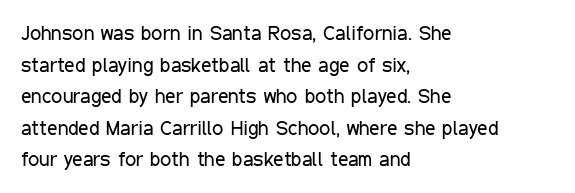
Q: Is the text bold? A: No.
Q: Is the text italic (slanted)? A: No, it is upright.
Q: Is the text underlined? A: No.
Q: How is the paragraph aligned? A: Left-aligned.
Q: Is the spacing between letters normal or unusually wide? A: Normal.
Q: Is the spacing between lines tight, normal or loose? A: Normal.
